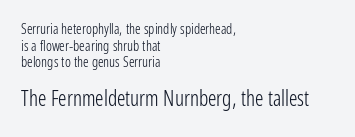
The image shows 21 px text type, upright; set left-aligned, line spacing 1.18x, normal letter spacing, not underlined; the second (bottom) block is 1.5x larger.
